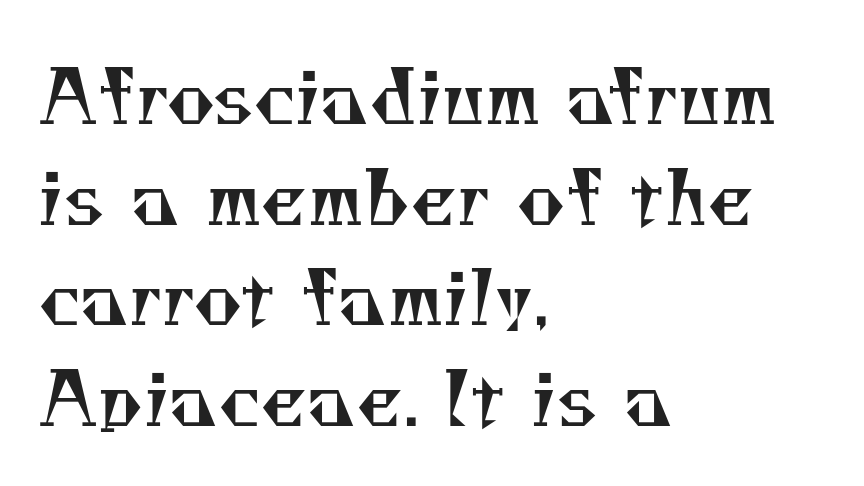
The paragraph shown leans on its left margin. Stem width sits at or under what a default text font uses. The passage shown is typed in a proportional face where columns would drift. The glyphs in this specimen are seriffed. The vertical gap from one line to the next is medium. Descender tails drop into unmarked territory.
